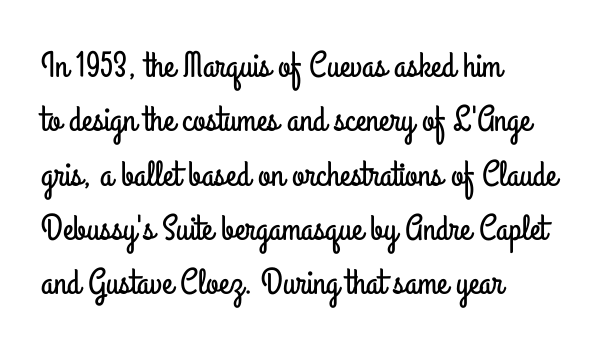
{"serif": "no", "italic": "no", "width": "condensed", "stroke_contrast": "low", "x_height": "small", "monospaced": "no", "underline": "no", "align": "left", "line_spacing": "normal", "line_spacing_ratio": 1.51, "letter_spacing": "normal", "letter_spacing_em": 0.0, "glyph_px": 36}
